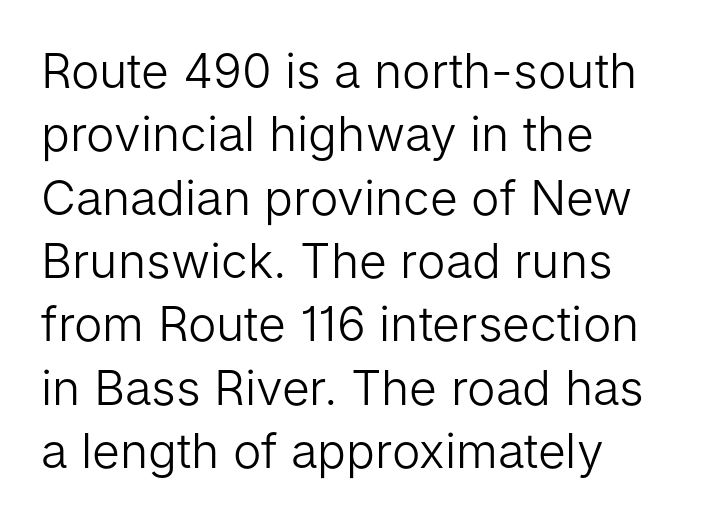
The image shows 48 px light sans-serif type, upright; set left-aligned, normal line spacing (1.32x), normal letter spacing, not underlined; low stroke contrast and a medium x-height.
